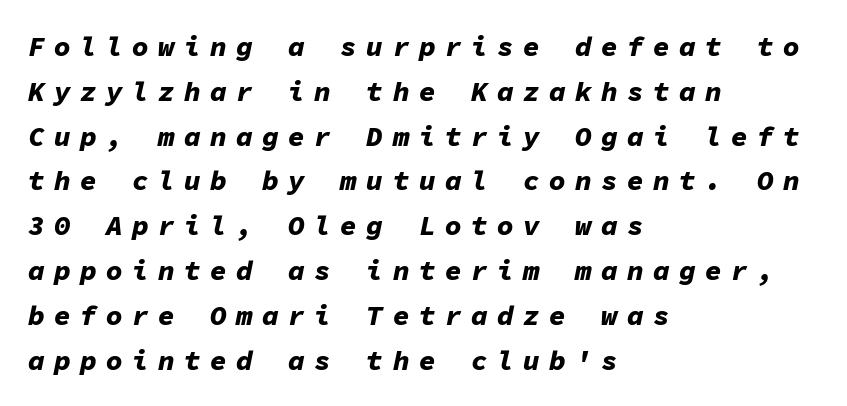
Q: Is the text bold? A: Yes.
Q: Is the text italic (slanted)? A: Yes, it leans right by about 11 degrees.
Q: Is the text underlined? A: No.
Q: How is the paragraph aligned? A: Left-aligned.
Q: Is the spacing between letters normal or unusually wide? A: Unusually wide.
Q: Is the spacing between lines tight, normal or loose? A: Normal.
Q: Width (condensed, normal, or wide)? A: Normal.
Q: Stroke contrast? A: Low.
Q: x-height? A: Medium.
Q: Monospaced? A: Yes.
